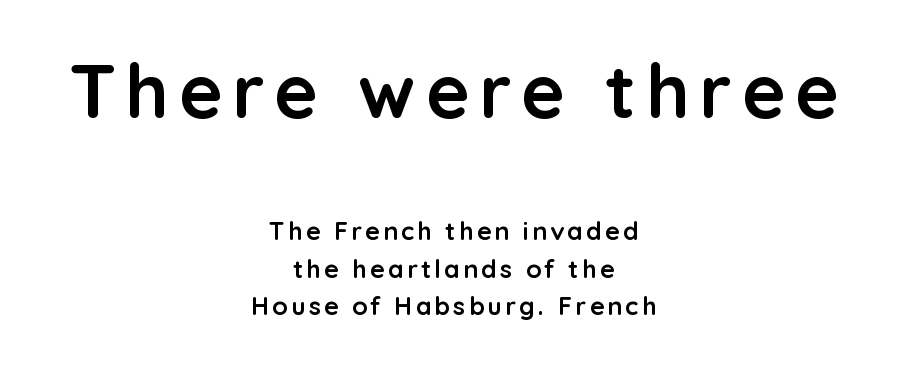
Alignment: centered. Type style note: lacks serifs. Decoration check: the copy has no underline. Whoever set this made the first block the dominant, larger element. Caption: bold face, heavy strokes.
